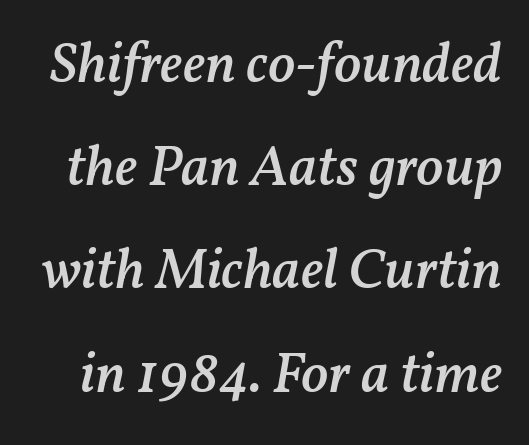
The image shows 57 px semibold type, italic (leaning right); set line spacing 1.81x, normal letter spacing, not underlined; medium stroke contrast and a medium x-height.
